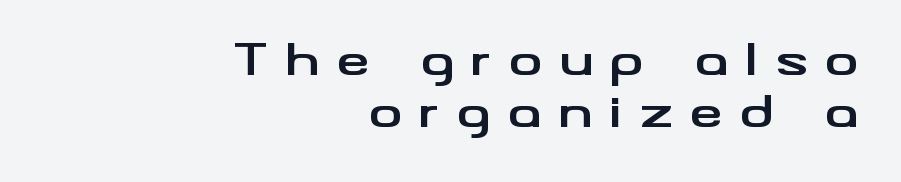
Horizontal alignment here is rightward, an uncommon choice for prose. Check the space under the baseline: it is left empty. Look at the stroke-to-counter ratio: heavy, a bold. The type family on display is of the sans-serif kind. Reading down the column, the eye jumps a familiar distance to each next line. Ordinary non-slanted type is in use.
